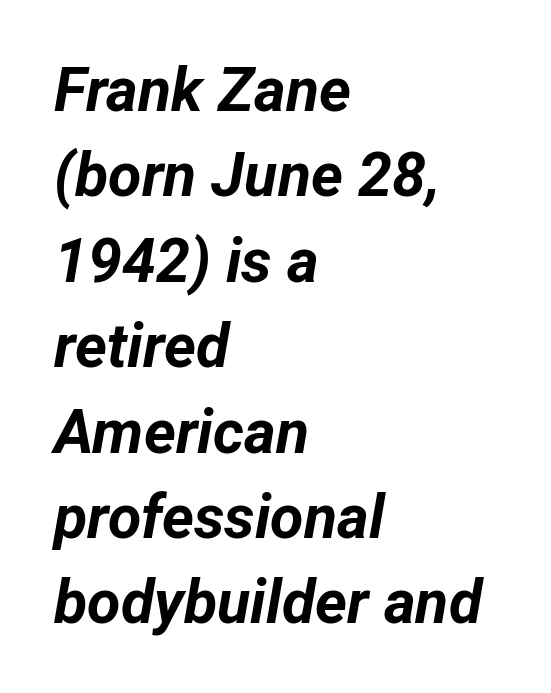
Q: Is the text bold? A: Yes.
Q: Is the text italic (slanted)? A: Yes, it leans right by about 12 degrees.
Q: Is the text underlined? A: No.
Q: How is the paragraph aligned? A: Left-aligned.
Q: Is the spacing between letters normal or unusually wide? A: Normal.
Q: Is the spacing between lines tight, normal or loose? A: Normal.
Q: Width (condensed, normal, or wide)? A: Normal.
Q: Stroke contrast? A: Low.
Q: x-height? A: Medium.
Q: Monospaced? A: No.
